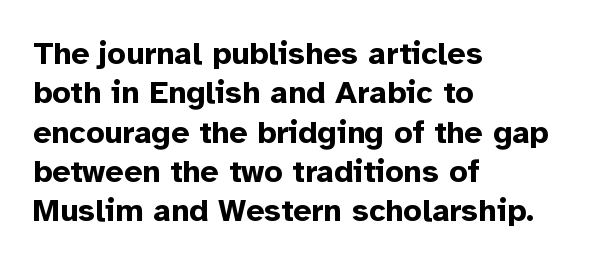
{"serif": "no", "italic": "no", "bold": "yes", "weight": "bold", "width": "normal", "stroke_contrast": "low", "x_height": "medium", "monospaced": "no", "underline": "no", "align": "left", "line_spacing_ratio": 1.23, "letter_spacing": "normal", "letter_spacing_em": 0.0, "glyph_px": 32}
